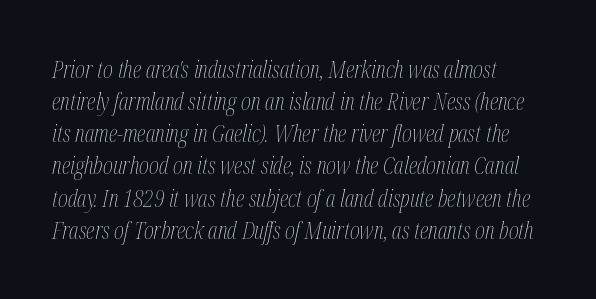
Ink coverage per letter is moderate at most. Check under the words: just untouched page. Successive baselines arrive at the customary interval. Nothing unusual about the tracking: characters are spaced as the font intends. The letters are slanted; this is an italic face.
